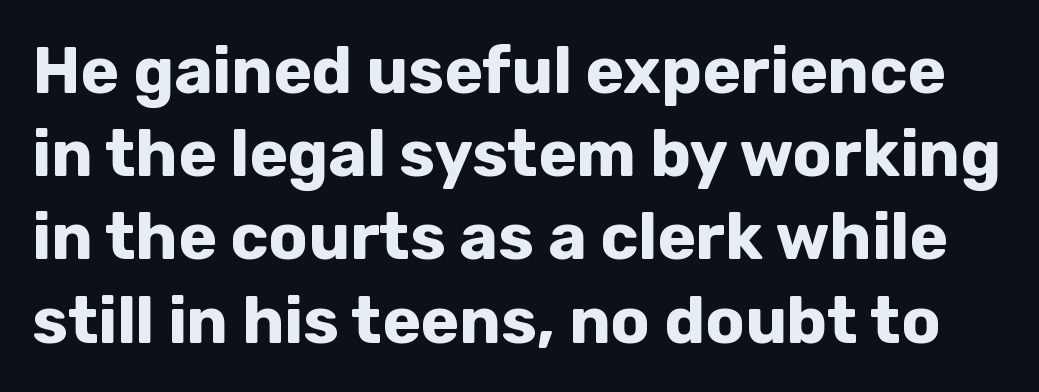
The image shows 65 px bold sans-serif type, upright; set normal line spacing (1.28x), normal letter spacing, not underlined; low stroke contrast and a medium x-height.
